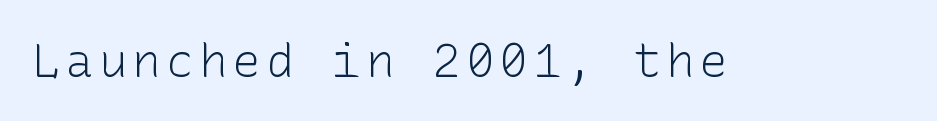
Q: Is the text bold? A: No.
Q: Is the text italic (slanted)? A: No, it is upright.
Q: Is the typeface a serif or a sans-serif typeface? A: Sans-serif.
Q: Is the text underlined? A: No.
Q: Width (condensed, normal, or wide)? A: Normal.
Q: Stroke contrast? A: Low.
Q: x-height? A: Medium.
